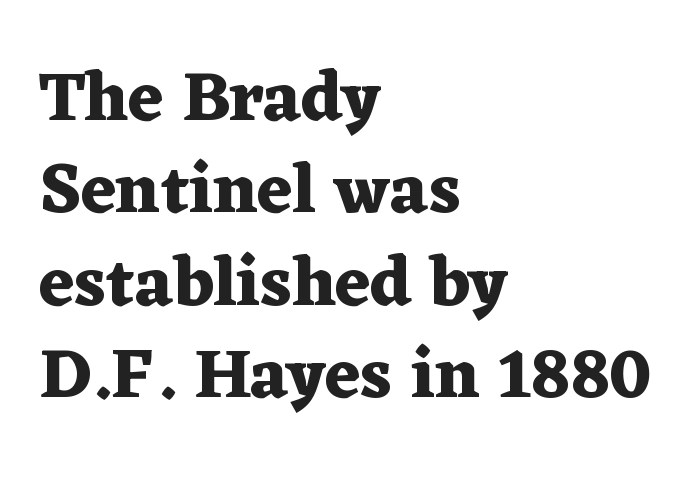
{"serif": "yes", "italic": "no", "bold": "yes", "weight": "heavy", "width": "wide", "stroke_contrast": "medium", "x_height": "medium", "monospaced": "no", "underline": "no", "align": "left", "line_spacing": "normal", "line_spacing_ratio": 1.32, "letter_spacing": "normal", "letter_spacing_em": 0.0, "glyph_px": 70}
